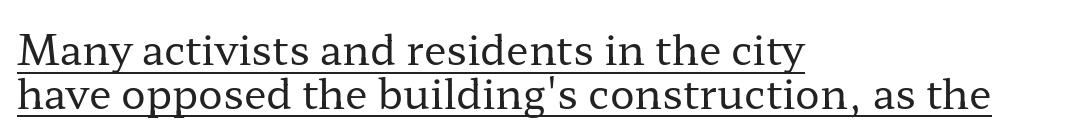
{"serif": "yes", "italic": "no", "bold": "no", "weight": "regular", "width": "wide", "stroke_contrast": "low", "x_height": "medium", "monospaced": "no", "underline": "yes", "align": "left", "line_spacing": "tight", "line_spacing_ratio": 1.07, "letter_spacing": "normal", "letter_spacing_em": 0.0, "glyph_px": 41}
